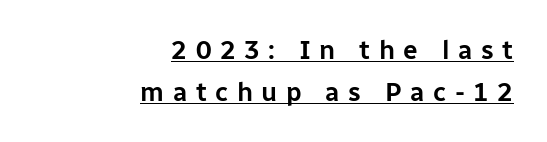
Q: Is the text italic (slanted)? A: No, it is upright.
Q: Is the text underlined? A: Yes.
Q: How is the paragraph aligned? A: Right-aligned.
Q: Is the spacing between letters normal or unusually wide? A: Unusually wide.
Q: Is the spacing between lines tight, normal or loose? A: Normal.
